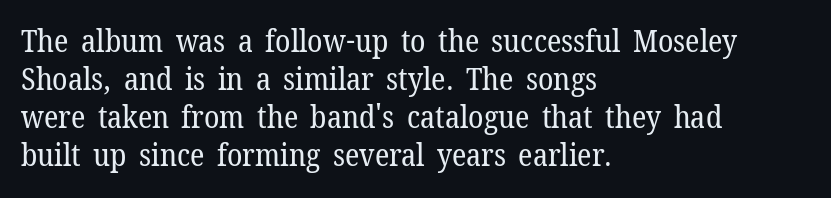
The image shows 31 px regular-weight serif type, upright; set left-aligned, line spacing 1.23x, normal letter spacing, not underlined; low stroke contrast and a medium x-height.
